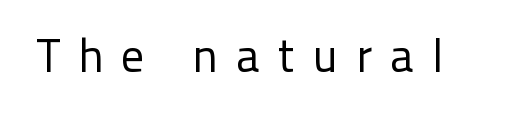
Q: Is the text bold? A: No.
Q: Is the text italic (slanted)? A: No, it is upright.
Q: Is the typeface a serif or a sans-serif typeface? A: Sans-serif.
Q: Is the text underlined? A: No.
Q: Is the spacing between letters normal or unusually wide? A: Unusually wide.
Q: Width (condensed, normal, or wide)? A: Normal.
Q: Stroke contrast? A: Low.
Q: x-height? A: Medium.
Q: Monospaced? A: No.
